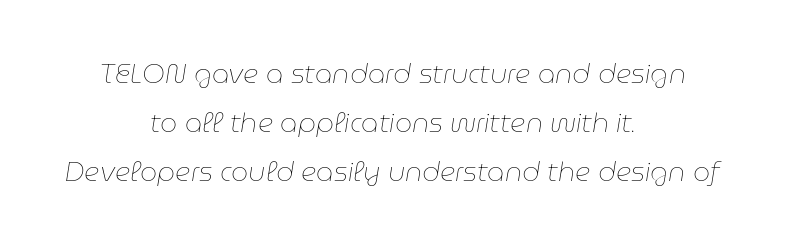
Q: Is the text bold? A: No.
Q: Is the text italic (slanted)? A: Yes, it leans right by about 9 degrees.
Q: Is the text underlined? A: No.
Q: How is the paragraph aligned? A: Centered.
Q: Is the spacing between letters normal or unusually wide? A: Normal.
